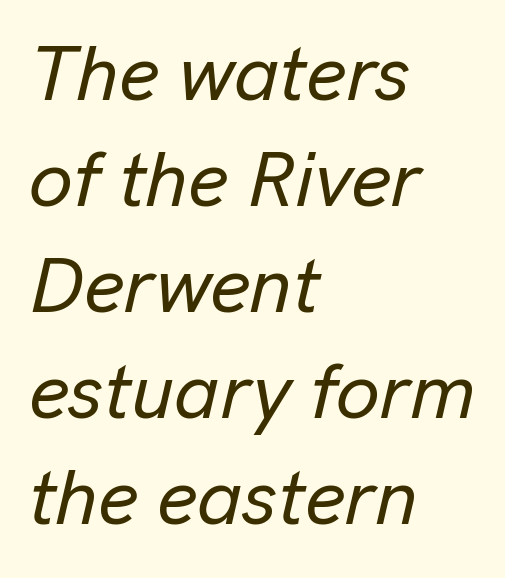
The image shows 78 px text type, italic (leaning right); set left-aligned, normal line spacing (1.36x), normal letter spacing, not underlined; low stroke contrast and a medium x-height.
